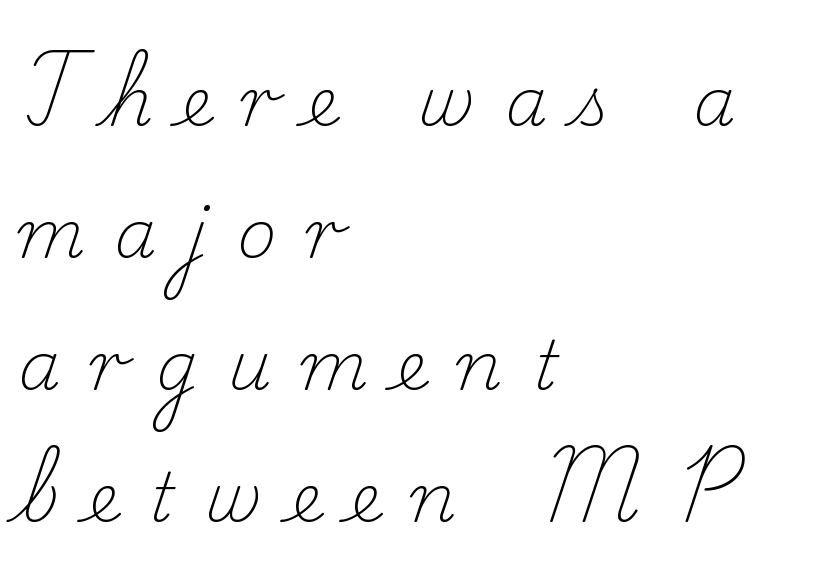
The strip under each line holds only bare page. I'd call this a serif setting — the letters wear small feet. A typesetter would call this heavily tracked-out type. Honestly, the rows look like they've been pulled way apart.
